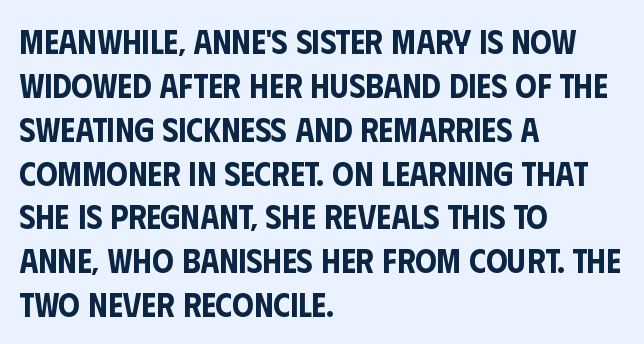
The image shows 34 px condensed sans-serif type, upright; set left-aligned, normal line spacing (1.29x), normal letter spacing, not underlined; low stroke contrast and a large x-height.
